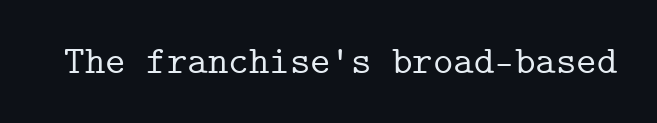
Q: Is the text italic (slanted)? A: No, it is upright.
Q: Is the typeface a serif or a sans-serif typeface? A: Serif.
Q: Is the text underlined? A: No.
Q: Is the spacing between letters normal or unusually wide? A: Normal.
Q: Width (condensed, normal, or wide)? A: Normal.
Q: Stroke contrast? A: Low.
Q: x-height? A: Medium.
Q: Monospaced? A: Yes.
